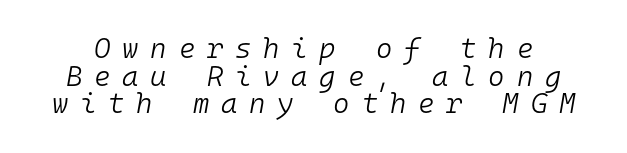
Q: Is the text bold? A: No.
Q: Is the text italic (slanted)? A: Yes, it leans right by about 10 degrees.
Q: Is the text underlined? A: No.
Q: Is the spacing between letters normal or unusually wide? A: Unusually wide.
Q: Is the spacing between lines tight, normal or loose? A: Tight.
Q: Width (condensed, normal, or wide)? A: Normal.
Q: Stroke contrast? A: Low.
Q: x-height? A: Medium.
Q: Monospaced? A: Yes.
